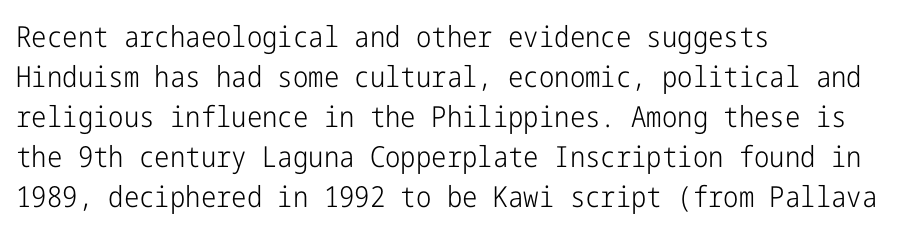
{"serif": "no", "italic": "no", "bold": "no", "weight": "light", "width": "condensed", "stroke_contrast": "low", "x_height": "medium", "underline": "no", "align": "left", "line_spacing": "normal", "line_spacing_ratio": 1.38, "letter_spacing": "normal", "letter_spacing_em": 0.0, "glyph_px": 29}
